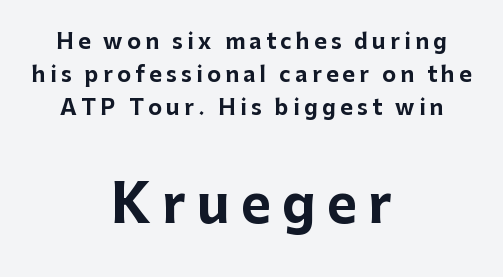
{"serif": "no", "italic": "no", "bold": "yes", "weight": "bold", "width": "normal", "stroke_contrast": "low", "x_height": "medium", "monospaced": "no", "underline": "no", "align": "center", "line_spacing": "normal", "line_spacing_ratio": 1.57, "letter_spacing": "wide", "letter_spacing_em": 0.21, "larger_block": "second", "size_ratio": 2.48, "glyph_px": 52}
